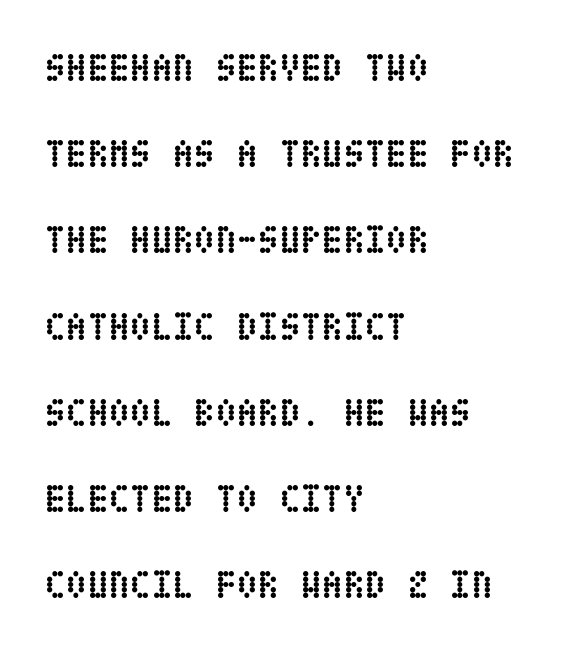
The image shows 39 px semibold, condensed type, upright; set left-aligned, loose line spacing (2.21x), normal letter spacing, not underlined; low stroke contrast and a large x-height.
